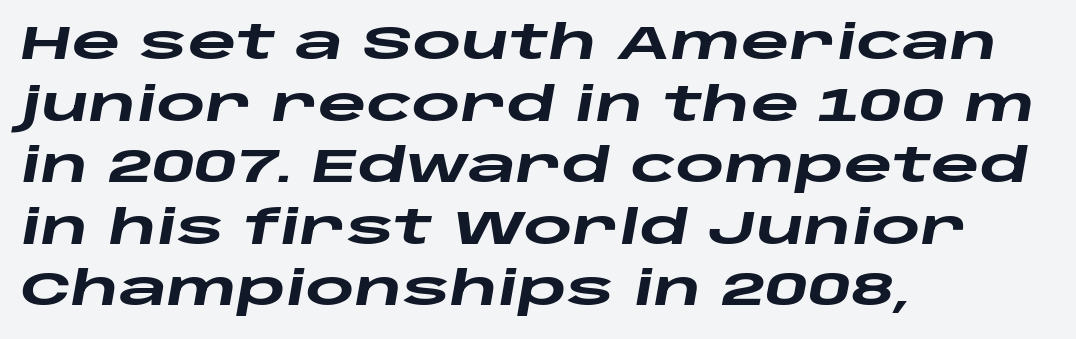
The image shows 47 px heavy, wide type, italic (leaning right); set left-aligned, normal line spacing (1.31x), normal letter spacing, not underlined; low stroke contrast and a large x-height.
